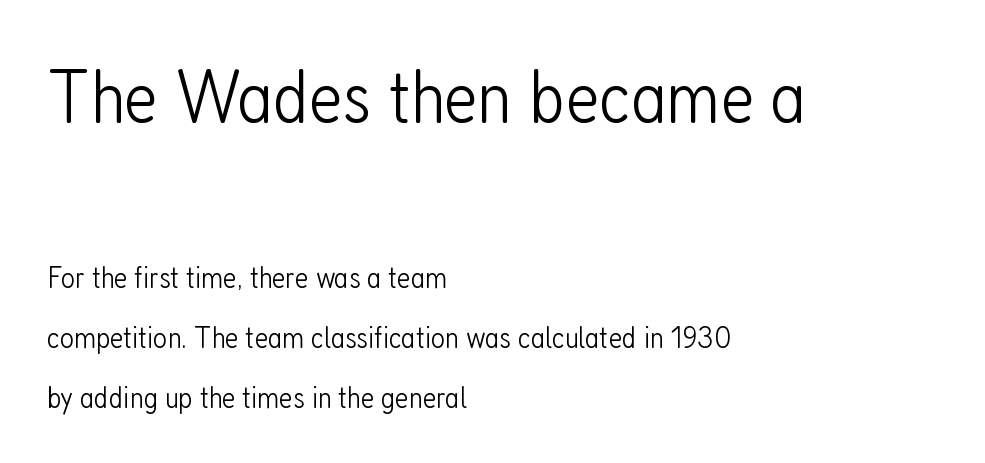
The image shows 77 px light, condensed sans-serif type, upright; set left-aligned, loose line spacing (1.93x), normal letter spacing, not underlined; the first (top) block is 2.48x larger; low stroke contrast and a medium x-height.
